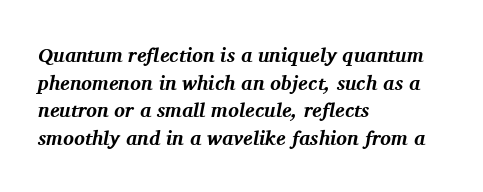
{"italic": "yes", "lean": "right", "slant_degrees": 11, "bold": "yes", "underline": "no", "align": "left", "line_spacing": "normal", "line_spacing_ratio": 1.38, "letter_spacing": "normal", "letter_spacing_em": 0.0, "glyph_px": 20}
